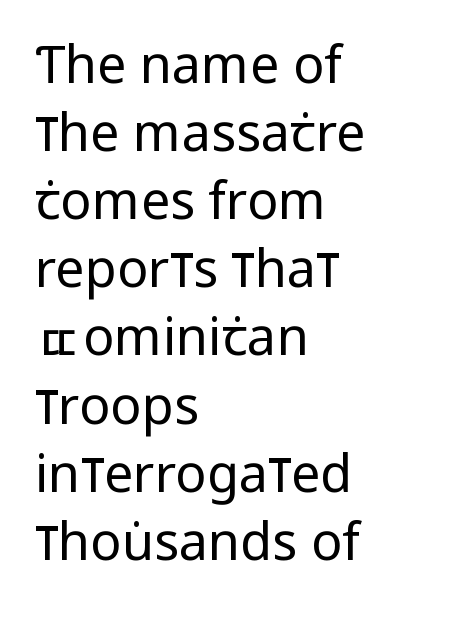
This sample is left-justified, so line endings fall wherever the words run out. No heavy texture on the line: the type isn't bold. Each letter keeps its own natural width here, so spacing adapts to shape. The rendering uses a moderate line-height, typical for paragraphs. Honestly, the letter spacing is just normal — you wouldn't notice it. Serifs: no, the terminals of the letterforms are clean.
